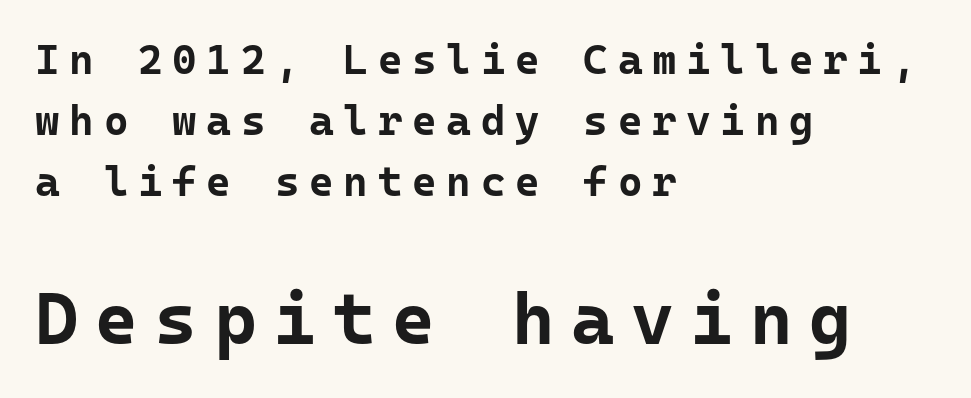
{"serif": "no", "italic": "no", "bold": "yes", "weight": "bold", "width": "normal", "stroke_contrast": "low", "x_height": "medium", "monospaced": "yes", "underline": "no", "align": "left", "line_spacing": "normal", "line_spacing_ratio": 1.45, "letter_spacing": "wide", "letter_spacing_em": 0.23, "larger_block": "second", "size_ratio": 1.74, "glyph_px": 73}
